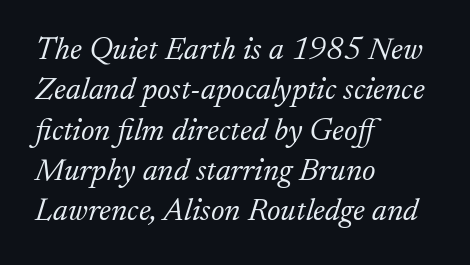
The image shows 32 px light serif type, italic (leaning right); set left-aligned, normal line spacing (1.26x), normal letter spacing, not underlined; low stroke contrast and a small x-height.
